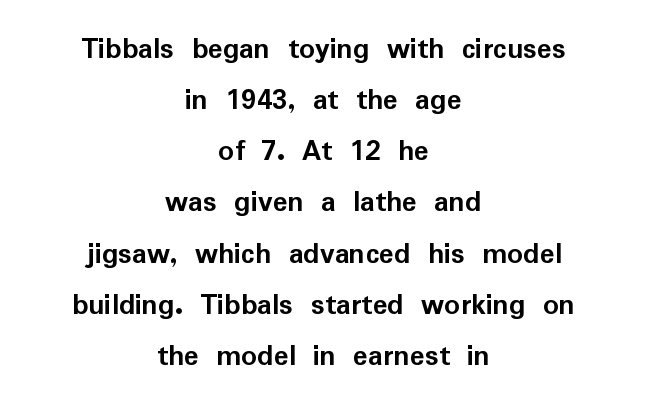
{"serif": "no", "italic": "no", "bold": "yes", "weight": "semibold", "width": "normal", "stroke_contrast": "low", "x_height": "medium", "monospaced": "no", "underline": "no", "align": "center", "line_spacing": "normal", "line_spacing_ratio": 1.65, "letter_spacing": "normal", "letter_spacing_em": 0.0, "glyph_px": 31}
